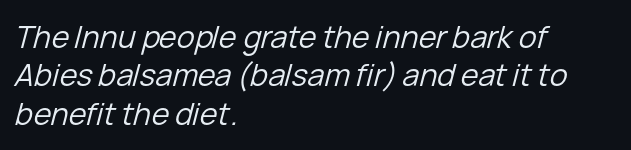
The image shows 30 px regular-weight type, italic (leaning right); set left-aligned, normal line spacing (1.28x), normal letter spacing, not underlined; low stroke contrast and a medium x-height.
